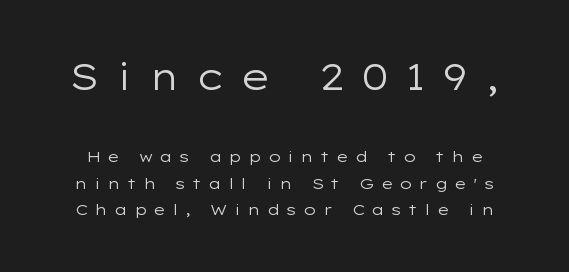
Look at the tracking — it's clearly loosened, letters drifting apart. The designer gave the opening block more size than the closing block. The lettering stays uniformly vertical, giving the passage a roman look. Here the designer chose a conventional face with non-uniform glyph widths.
